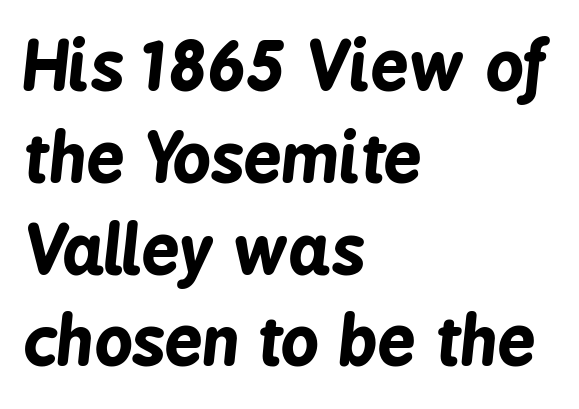
The image shows 67 px bold, condensed type, italic (leaning right); set left-aligned, normal line spacing (1.37x), normal letter spacing, not underlined; low stroke contrast and a medium x-height.
